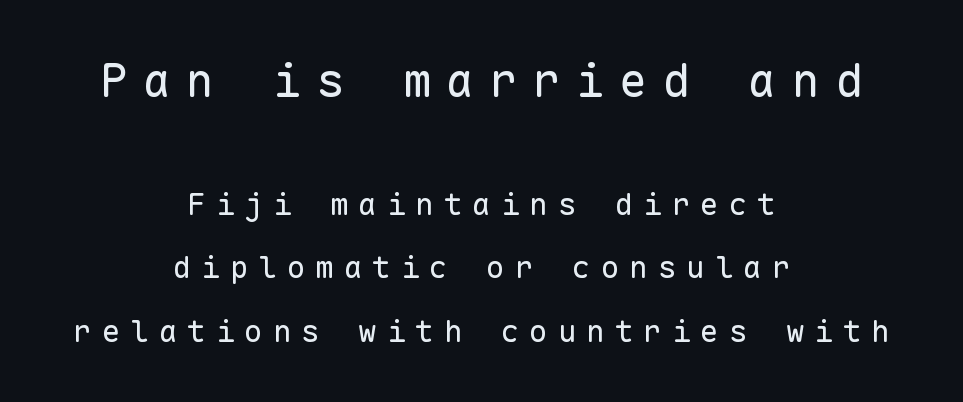
{"serif": "no", "italic": "no", "bold": "no", "weight": "regular", "width": "normal", "stroke_contrast": "low", "x_height": "medium", "monospaced": "yes", "underline": "no", "align": "center", "line_spacing": "loose", "line_spacing_ratio": 2.05, "letter_spacing": "wide", "letter_spacing_em": 0.32, "larger_block": "first", "size_ratio": 1.52, "glyph_px": 47}
